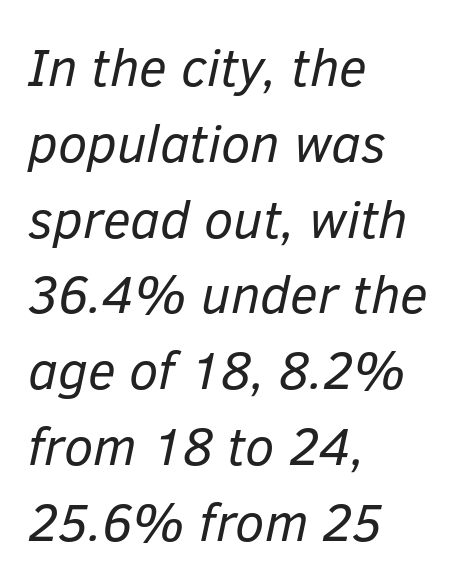
Q: Is the text bold? A: No.
Q: Is the text italic (slanted)? A: Yes, it leans right by about 12 degrees.
Q: Is the text underlined? A: No.
Q: How is the paragraph aligned? A: Left-aligned.
Q: Is the spacing between letters normal or unusually wide? A: Normal.
Q: Is the spacing between lines tight, normal or loose? A: Normal.
Q: Width (condensed, normal, or wide)? A: Normal.
Q: Stroke contrast? A: Low.
Q: x-height? A: Medium.
Q: Monospaced? A: No.
